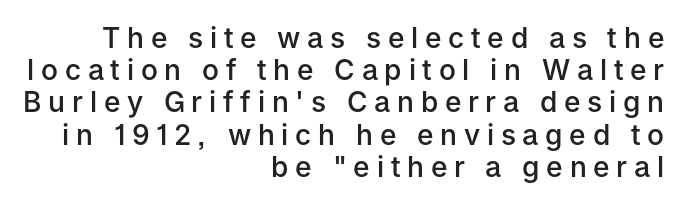
The image shows 28 px semibold sans-serif type, upright; set right-aligned, tight line spacing (1.15x), unusually wide letter spacing (+0.24 em), not underlined; low stroke contrast and a medium x-height.
